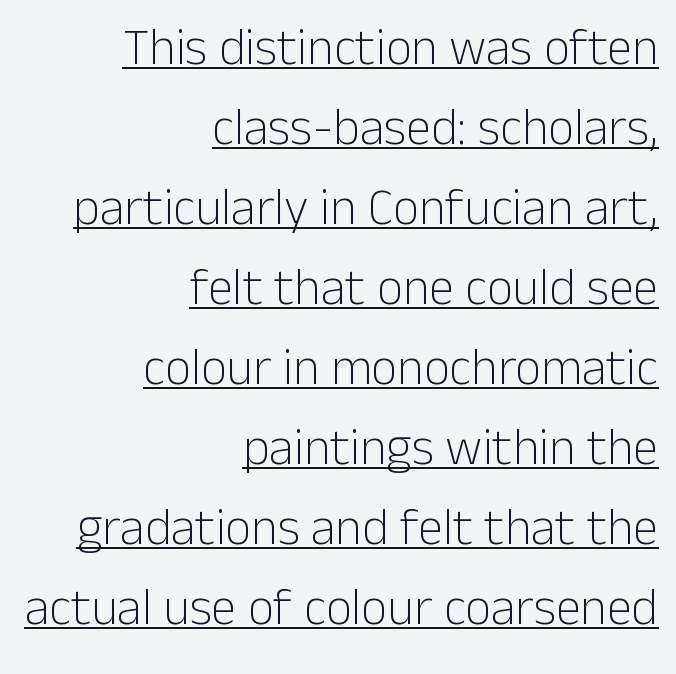
Q: Is the text bold? A: No.
Q: Is the text italic (slanted)? A: No, it is upright.
Q: Is the typeface a serif or a sans-serif typeface? A: Sans-serif.
Q: Is the text underlined? A: Yes.
Q: How is the paragraph aligned? A: Right-aligned.
Q: Is the spacing between letters normal or unusually wide? A: Normal.
Q: Is the spacing between lines tight, normal or loose? A: Normal.
Q: Width (condensed, normal, or wide)? A: Normal.
Q: Stroke contrast? A: Low.
Q: x-height? A: Medium.
Q: Monospaced? A: No.
